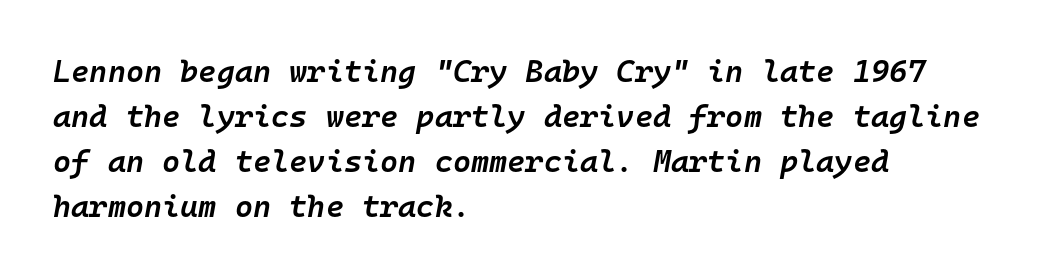
The specimen reads as italic at a glance. The rendering anchors every line to the left-hand side. Inter-character spacing is left at the font's built-in metrics. The vertical gap from one line to the next is medium.
